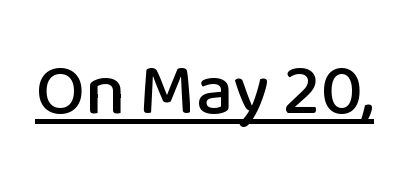
The image shows 72 px sans-serif type, upright; set normal letter spacing, underlined; low stroke contrast and a medium x-height.
